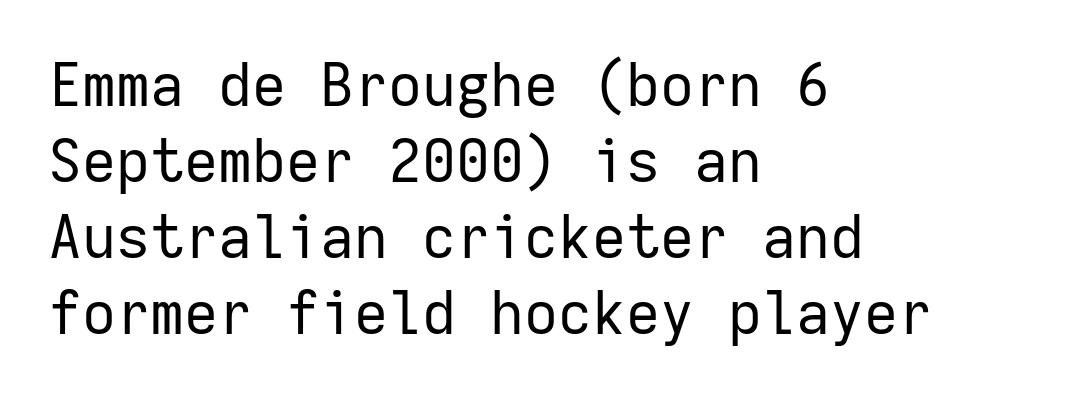
It's the straight-up-and-down kind of type. Underlining? Definitely not there. Do the characters align in a grid? Yes, the font is monospaced. Unlike a traditional serif, this face leaves its strokes unadorned. Leftover space on each line is placed entirely after the last word. The block of text has a typical density, with ordinary space between rows.
